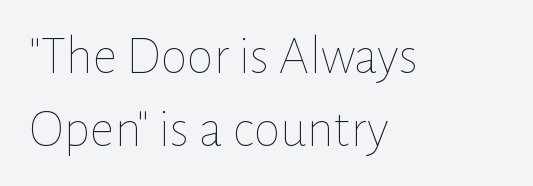
In CSS terms this would be text-align: left. This is the regular roman posture of the typeface. No extra tracking has been applied to these lines. Weight: in the light-to-regular range. Bare-footed words on every line.
